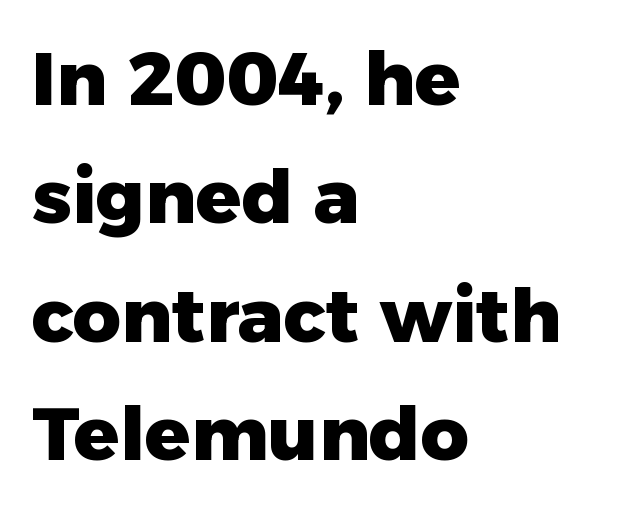
{"serif": "no", "italic": "no", "bold": "yes", "weight": "heavy", "width": "normal", "stroke_contrast": "low", "x_height": "medium", "monospaced": "no", "underline": "no", "align": "left", "line_spacing": "normal", "line_spacing_ratio": 1.58, "letter_spacing": "normal", "letter_spacing_em": 0.0, "glyph_px": 75}
